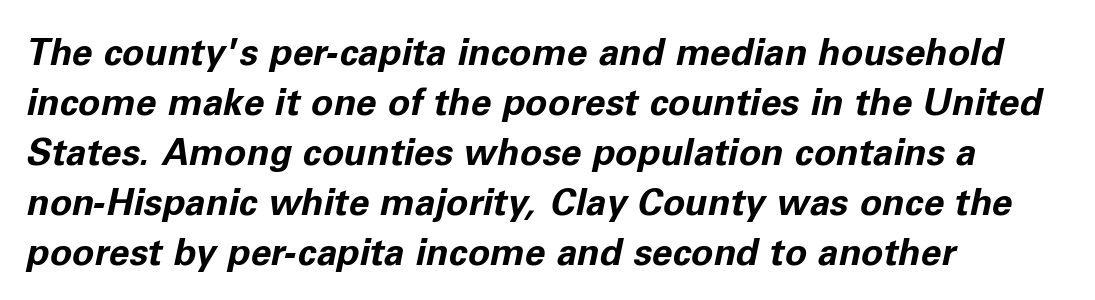
In terms of weight, the rendering is a true, heavy bold. Spacing between characters is what you'd get straight out of the box. Every character sits at an angle, as italics do. The rendering uses natural spacing where letterforms have individual widths. The lines sit at an ordinary, default distance from one another. Descenders are the only things crossing below the line.
